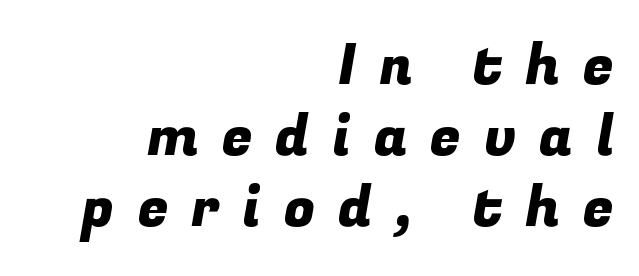
{"serif": "no", "width": "normal", "stroke_contrast": "low", "x_height": "medium", "monospaced": "no", "underline": "no", "align": "right", "line_spacing": "normal", "line_spacing_ratio": 1.27, "letter_spacing": "wide", "letter_spacing_em": 0.41, "glyph_px": 56}
